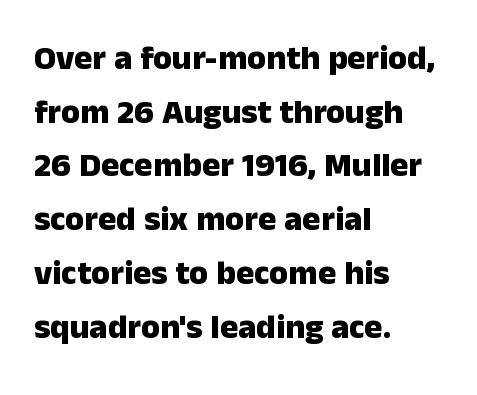
Stroke terminals: plain, sans-serif. A bare baseline throughout the passage. The letterforms sit shoulder to shoulder at normal distance. Look at the stroke-to-counter ratio: heavy, a bold. Which margin do the lines hug? The left one — the right edge is uneven. If you drew a line through each stem, it would be perfectly vertical.
